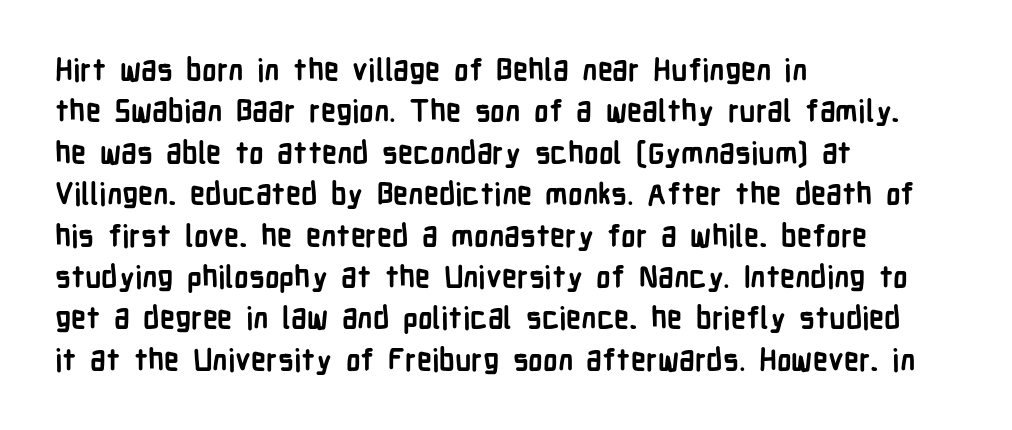
{"serif": "no", "italic": "no", "bold": "yes", "weight": "semibold", "width": "condensed", "stroke_contrast": "low", "x_height": "medium", "monospaced": "no", "underline": "no", "align": "left", "line_spacing": "normal", "line_spacing_ratio": 1.38, "letter_spacing": "normal", "letter_spacing_em": 0.0, "glyph_px": 30}
